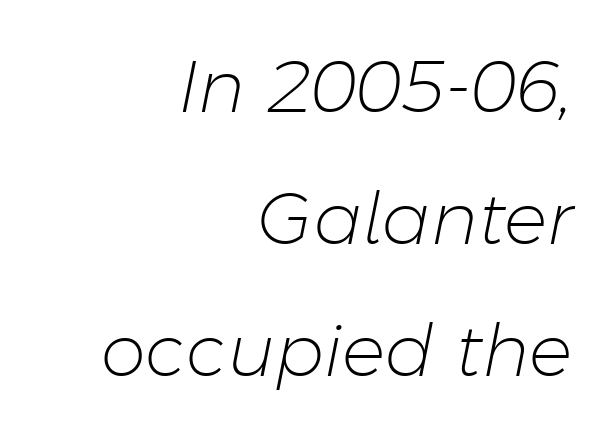
The image shows 72 px light type, italic (leaning right); set right-aligned, line spacing 1.83x, normal letter spacing, not underlined; low stroke contrast and a medium x-height.
